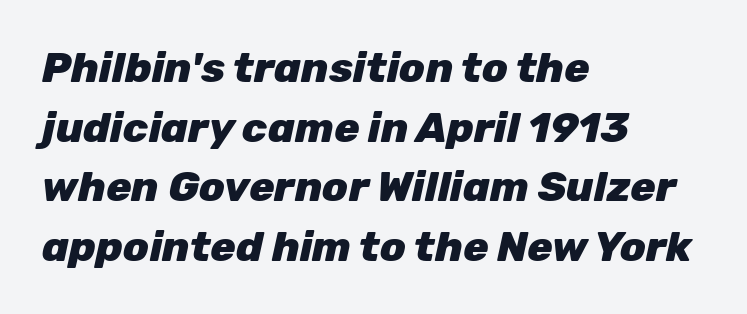
Each word holds together tightly as a unit, with standard inter-letter gaps. Here the designer chose a conventional face with non-uniform glyph widths. Layout note: lines flush left. Compared with an ordinary text face, these strokes are far heavier — a full bold. Leading matches the norm, producing a regular column.
